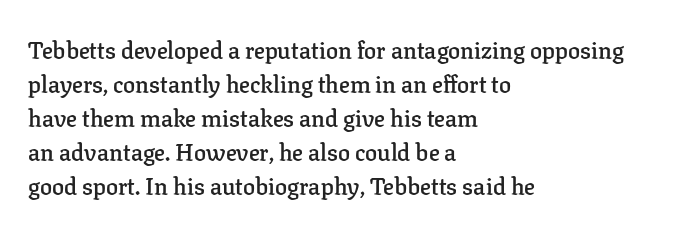
{"italic": "no", "bold": "semi", "underline": "no", "align": "left", "line_spacing": "normal", "line_spacing_ratio": 1.42, "letter_spacing": "normal", "letter_spacing_em": 0.0, "glyph_px": 24}
